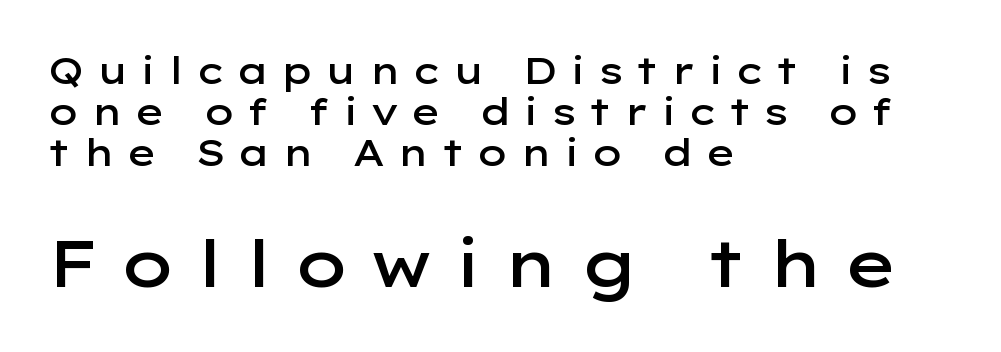
These lines stack with their left ends in a neat column. Check the space under the baseline: it is left empty. This is moderately heavy type, rendered in semibold. A typesetter would call this proportional, since set widths differ per character.
